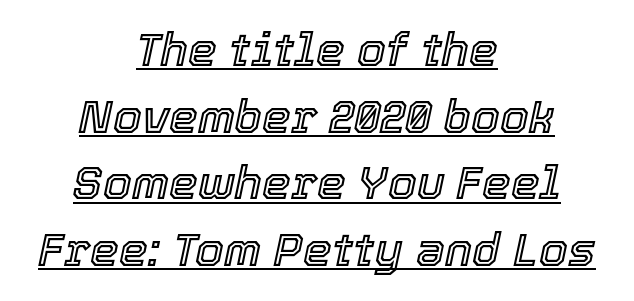
Q: Is the text italic (slanted)? A: Yes, it leans right by about 12 degrees.
Q: Is the text underlined? A: Yes.
Q: How is the paragraph aligned? A: Centered.
Q: Is the spacing between letters normal or unusually wide? A: Normal.
Q: Is the spacing between lines tight, normal or loose? A: Normal.
Q: Width (condensed, normal, or wide)? A: Normal.
Q: x-height? A: Medium.
Q: Monospaced? A: No.
